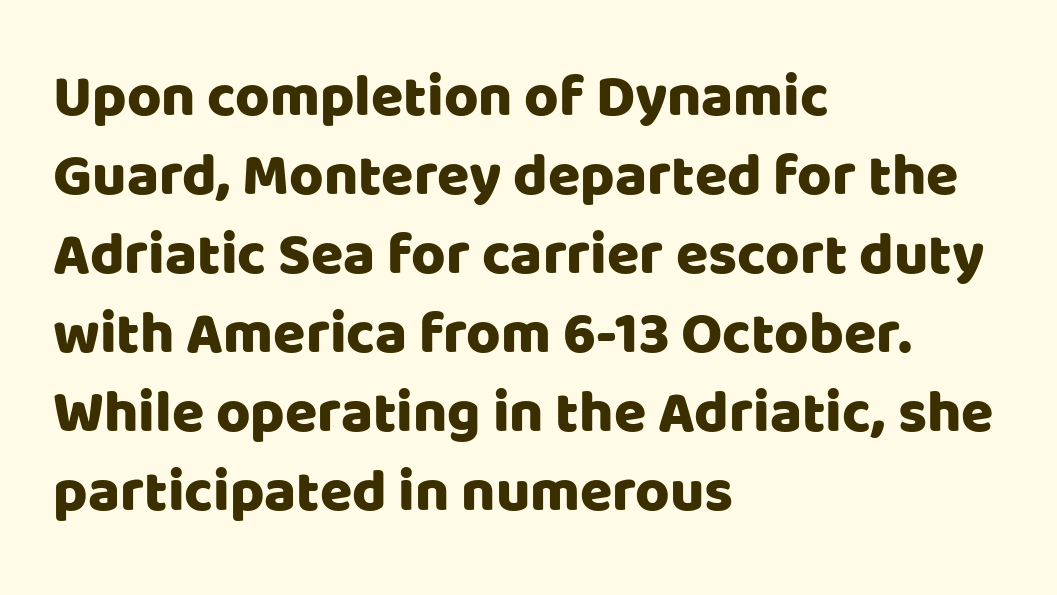
{"serif": "no", "italic": "no", "width": "normal", "stroke_contrast": "low", "x_height": "large", "monospaced": "no", "underline": "no", "align": "left", "line_spacing": "normal", "line_spacing_ratio": 1.34, "letter_spacing": "normal", "letter_spacing_em": 0.0, "glyph_px": 59}
